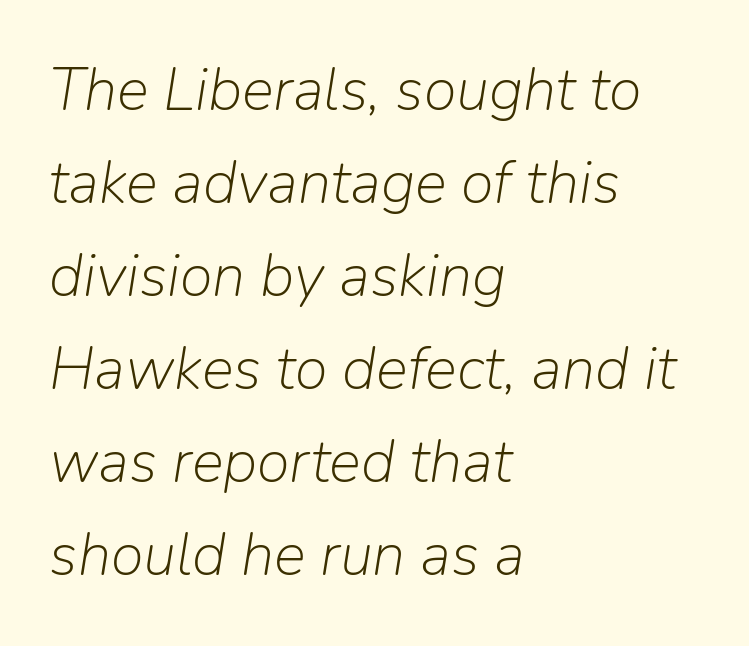
The image shows 60 px light type, italic (leaning right); set left-aligned, normal line spacing (1.55x), normal letter spacing, not underlined; low stroke contrast and a medium x-height.
